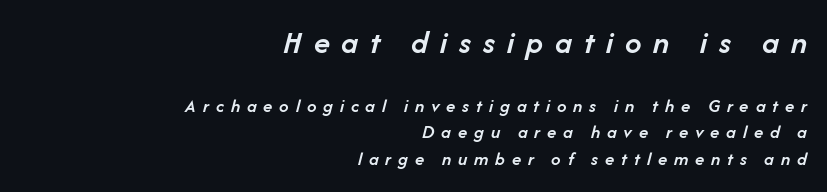
Q: Is the text bold? A: Semi-bold.
Q: Is the text italic (slanted)? A: Yes, it leans right by about 14 degrees.
Q: Is the text underlined? A: No.
Q: How is the paragraph aligned? A: Right-aligned.
Q: Is the spacing between letters normal or unusually wide? A: Unusually wide.
Q: Is the spacing between lines tight, normal or loose? A: Normal.
Q: Which block of text is set in a larger size, the first (top) or the second (bottom)? A: The first (top) one.
Q: Width (condensed, normal, or wide)? A: Normal.
Q: Stroke contrast? A: Low.
Q: x-height? A: Medium.
Q: Monospaced? A: No.
